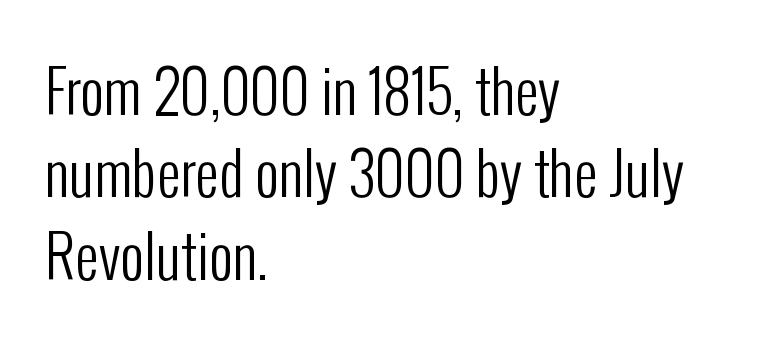
Q: Is the text bold? A: No.
Q: Is the text italic (slanted)? A: No, it is upright.
Q: Is the typeface a serif or a sans-serif typeface? A: Sans-serif.
Q: Is the text underlined? A: No.
Q: How is the paragraph aligned? A: Left-aligned.
Q: Is the spacing between letters normal or unusually wide? A: Normal.
Q: Is the spacing between lines tight, normal or loose? A: Normal.
Q: Width (condensed, normal, or wide)? A: Condensed.
Q: Stroke contrast? A: Low.
Q: x-height? A: Medium.
Q: Monospaced? A: No.
